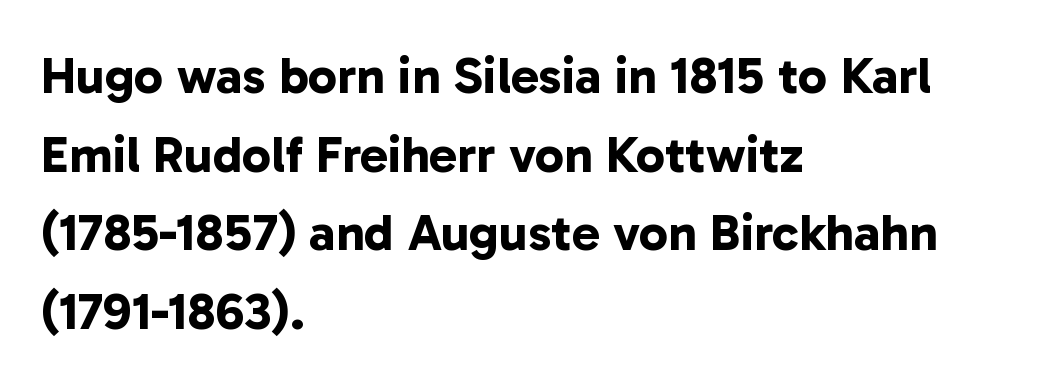
Reading down the block, your eye returns to a fixed left position each line. Look at the bottom of the vertical strokes: they stop flat, with no serifs. Each row of text sits above clean, open space. Each new line begins a customary step beneath the previous one.
